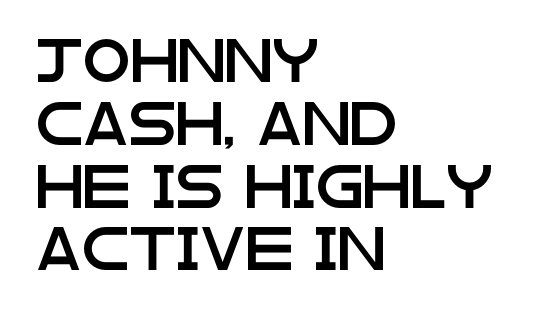
The image shows 43 px wide sans-serif type, upright; set left-aligned, normal line spacing (1.46x), normal letter spacing, not underlined; low stroke contrast and a large x-height.
